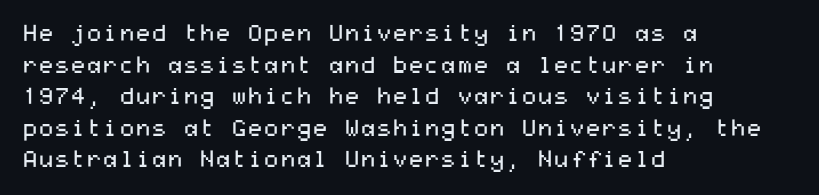
Q: Is the text bold? A: No.
Q: Is the text italic (slanted)? A: No, it is upright.
Q: Is the text underlined? A: No.
Q: How is the paragraph aligned? A: Left-aligned.
Q: Is the spacing between letters normal or unusually wide? A: Normal.
Q: Is the spacing between lines tight, normal or loose? A: Normal.
